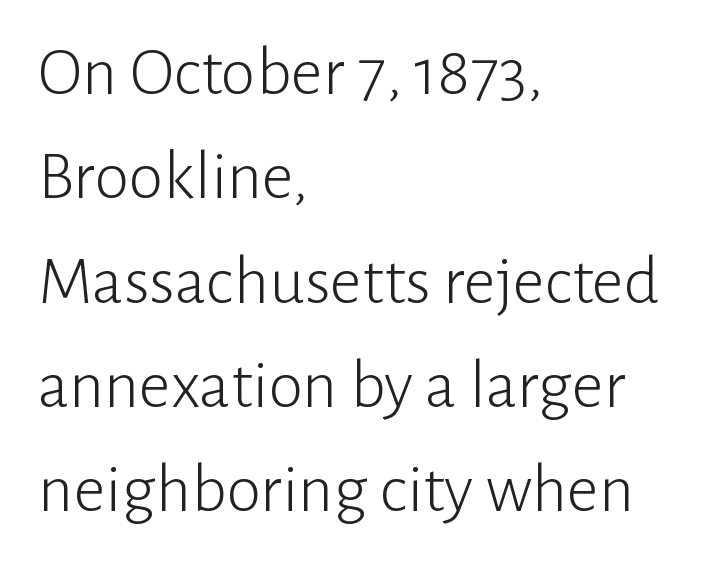
These lines sit exactly where default settings would place them. Letter spacing: default. The glyphs in this specimen are sans serif. Left-aligned paragraph, ragged on the right.
